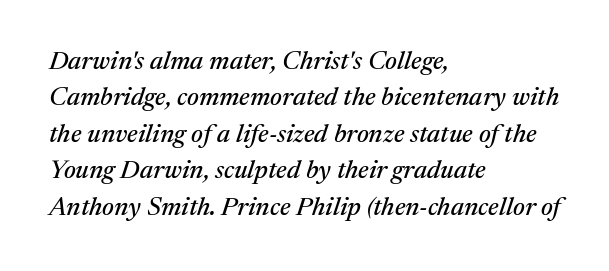
Q: Is the text italic (slanted)? A: Yes, it leans right by about 17 degrees.
Q: Is the text underlined? A: No.
Q: How is the paragraph aligned? A: Left-aligned.
Q: Is the spacing between letters normal or unusually wide? A: Normal.
Q: Is the spacing between lines tight, normal or loose? A: Normal.
